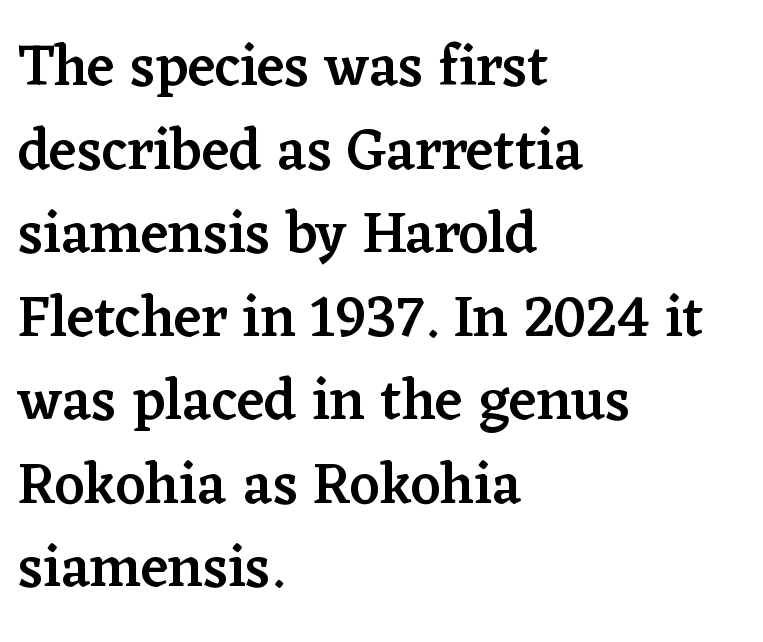
The image shows 58 px semibold serif type, upright; set left-aligned, normal line spacing (1.44x), normal letter spacing, not underlined; low stroke contrast and a medium x-height.
